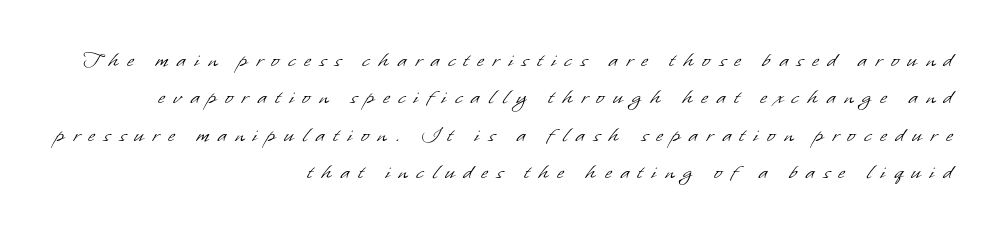
The image shows 24 px text type; set right-aligned, normal line spacing (1.56x), unusually wide letter spacing (+0.37 em), not underlined.
